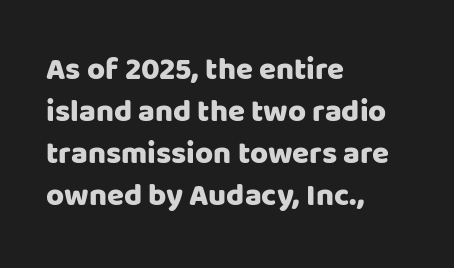
Is this a sans? Yes — the strokes have no serifs. The space between consecutive lines is moderate. No extra tracking has been applied to these lines. The baseline area is clear. Spacing verdict: proportional, widths tailored to each character. Every character sits straight up, as roman type does.
